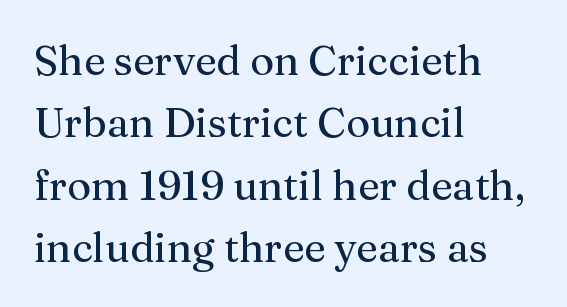
The letters sit at their default tracking, neither squeezed nor spread. The vertical gap from one line to the next is medium. The lines are quadded left. You could not count columns in this text — the font is proportionally spaced. A bare baseline throughout the passage.
